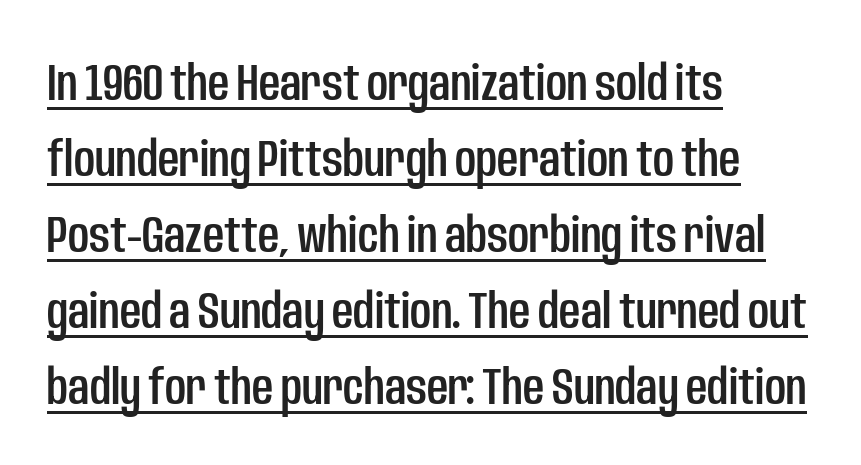
A roman cut, with each character standing at attention. A typesetter would call this zero additional tracking. The text was rendered using a sans face with plain stroke endings. Varying glyph widths throughout — classic text-font behaviour. This sample keeps an unexceptional amount of space between lines.
